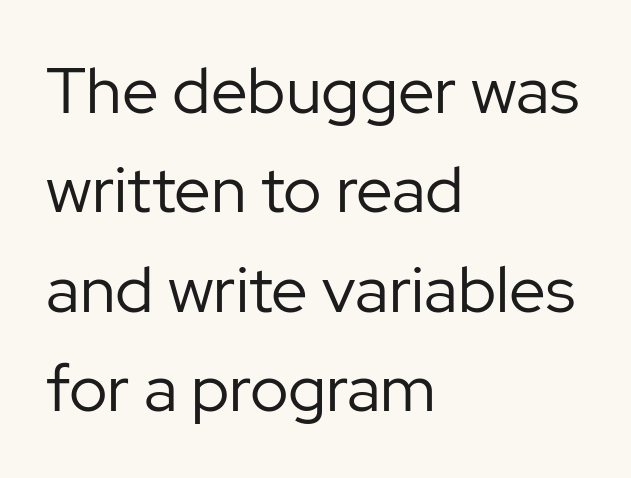
The image shows 65 px regular-weight sans-serif type, upright; set left-aligned, normal line spacing (1.53x), normal letter spacing, not underlined; low stroke contrast and a medium x-height.
